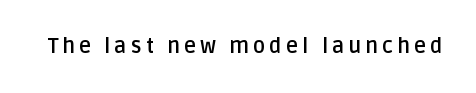
Q: Is the text bold? A: Yes.
Q: Is the text italic (slanted)? A: No, it is upright.
Q: Is the text underlined? A: No.
